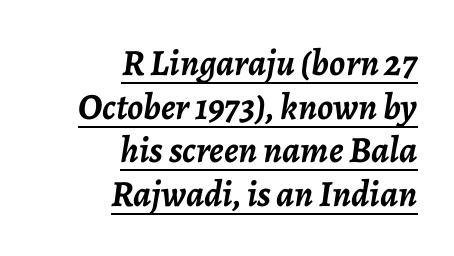
These lines keep a tight, regular rhythm from letter to letter. The typesetter has applied underlining to the passage shown. A typesetter would call this proportional, since set widths differ per character. These lines were composed using italics.
